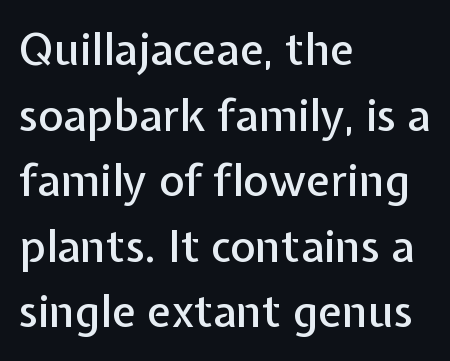
{"serif": "no", "italic": "no", "width": "normal", "stroke_contrast": "low", "x_height": "medium", "monospaced": "no", "underline": "no", "align": "left", "line_spacing": "normal", "line_spacing_ratio": 1.49, "letter_spacing": "normal", "letter_spacing_em": 0.0, "glyph_px": 44}
